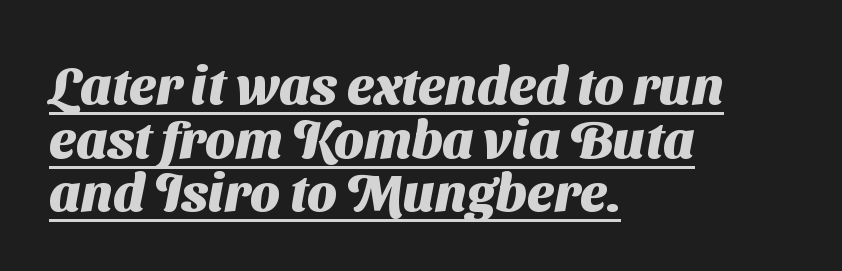
{"serif": "no", "bold": "yes", "weight": "heavy", "width": "normal", "stroke_contrast": "medium", "x_height": "medium", "monospaced": "no", "underline": "yes", "align": "left", "line_spacing": "tight", "line_spacing_ratio": 1.01, "letter_spacing": "normal", "letter_spacing_em": 0.0, "glyph_px": 53}
